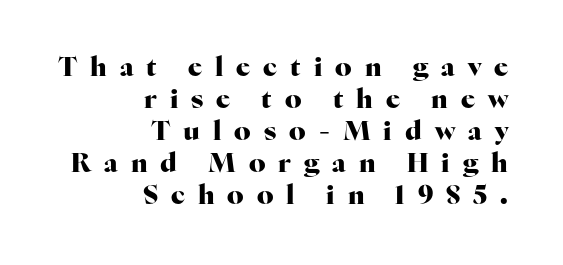
{"italic": "no", "bold": "yes", "underline": "no", "align": "right", "line_spacing_ratio": 1.23, "letter_spacing": "wide", "letter_spacing_em": 0.5, "glyph_px": 26}
